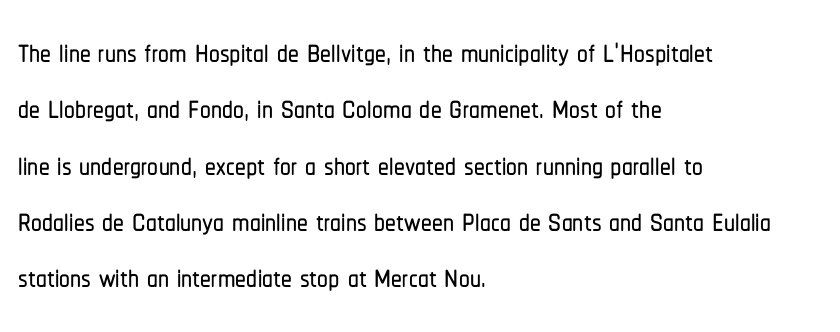
Q: Is the text italic (slanted)? A: No, it is upright.
Q: Is the typeface a serif or a sans-serif typeface? A: Sans-serif.
Q: Is the text underlined? A: No.
Q: How is the paragraph aligned? A: Left-aligned.
Q: Is the spacing between letters normal or unusually wide? A: Normal.
Q: Is the spacing between lines tight, normal or loose? A: Normal.
Q: Width (condensed, normal, or wide)? A: Condensed.
Q: Stroke contrast? A: Low.
Q: x-height? A: Medium.
Q: Monospaced? A: No.
